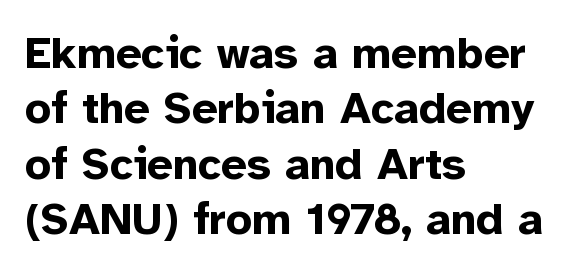
The paragraph has a hard left edge and a soft right edge. If you drew a line through each stem, it would be perfectly vertical. In terms of letterspacing, this is plain default setting. The space directly below the letters is spotless. You'd pick this weight for a headline — it's a proper bold. The passage shown is typed in a proportional face where columns would drift.
